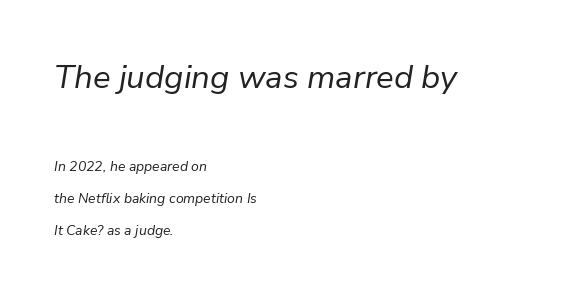
Q: Is the text bold? A: No.
Q: Is the text italic (slanted)? A: Yes, it leans right by about 9 degrees.
Q: Is the text underlined? A: No.
Q: How is the paragraph aligned? A: Left-aligned.
Q: Is the spacing between letters normal or unusually wide? A: Normal.
Q: Is the spacing between lines tight, normal or loose? A: Loose.
Q: Which block of text is set in a larger size, the first (top) or the second (bottom)? A: The first (top) one.
Q: Width (condensed, normal, or wide)? A: Normal.
Q: Stroke contrast? A: Low.
Q: x-height? A: Medium.
Q: Monospaced? A: No.
